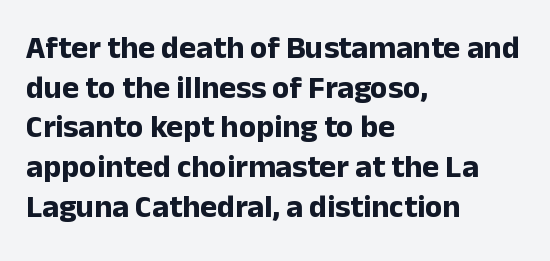
{"serif": "no", "italic": "no", "bold": "yes", "weight": "bold", "width": "normal", "stroke_contrast": "low", "x_height": "medium", "monospaced": "no", "underline": "no", "align": "left", "line_spacing_ratio": 1.24, "letter_spacing": "normal", "letter_spacing_em": 0.0, "glyph_px": 32}
